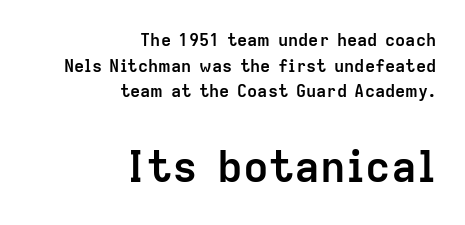
{"serif": "no", "italic": "no", "bold": "yes", "weight": "semibold", "width": "normal", "stroke_contrast": "low", "x_height": "medium", "monospaced": "no", "underline": "no", "align": "right", "line_spacing": "normal", "line_spacing_ratio": 1.51, "letter_spacing": "normal", "letter_spacing_em": 0.0, "larger_block": "second", "size_ratio": 2.53, "glyph_px": 43}
